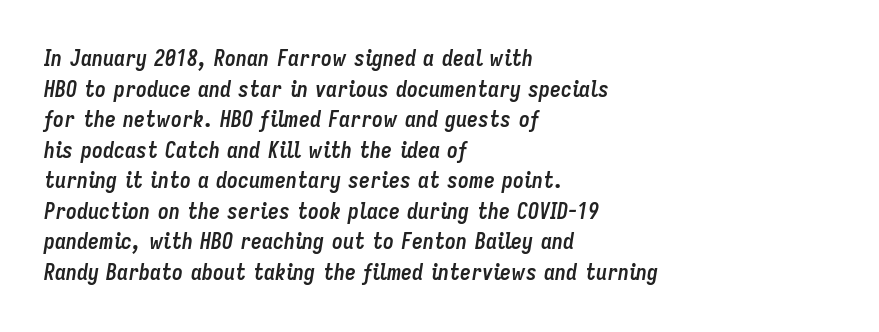
Leading: standard. Nothing unusual about the tracking: characters are spaced as the font intends. Horizontal alignment here is leftward, the default for most running prose. Nobody drew a line under any word here. The rendering uses a bold face; every stroke is thick and dark. You can tell it's italic because the verticals aren't actually vertical.
